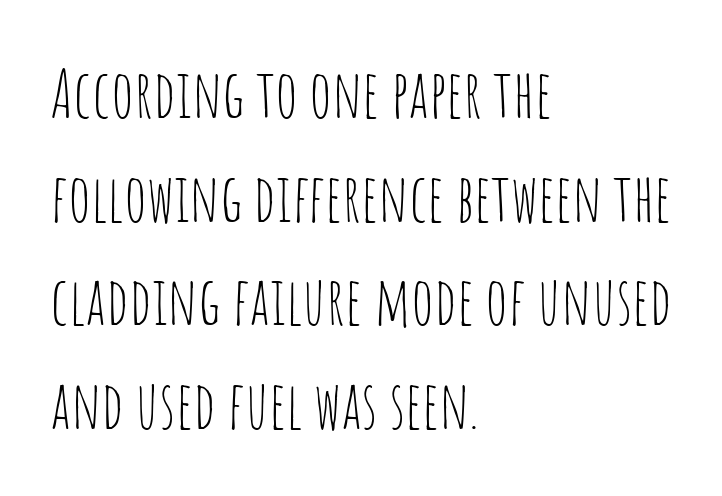
Descenders hang freely into open space. The letterforms sit shoulder to shoulder at normal distance. A student would call this left alignment; a typographer would say flush left, rag right. Is this a fixed-width face? No — the glyphs have proportional, varying widths. Caption: face not bold, strokes unweighted. In terms of leading, this rendering sits right in the middle.
